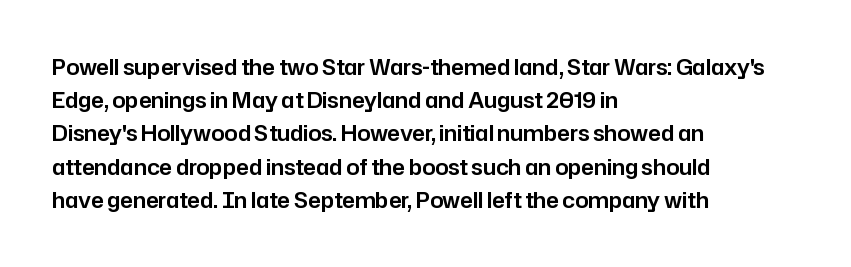
Q: Is the text italic (slanted)? A: No, it is upright.
Q: Is the text underlined? A: No.
Q: How is the paragraph aligned? A: Left-aligned.
Q: Is the spacing between letters normal or unusually wide? A: Normal.
Q: Is the spacing between lines tight, normal or loose? A: Normal.
